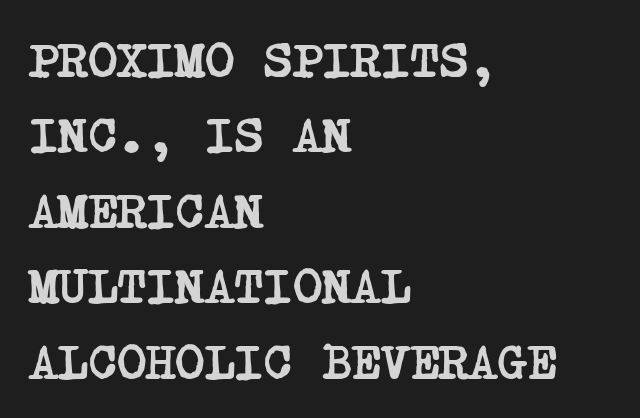
Q: Is the text bold? A: Yes.
Q: Is the typeface a serif or a sans-serif typeface? A: Serif.
Q: Is the text underlined? A: No.
Q: How is the paragraph aligned? A: Left-aligned.
Q: Is the spacing between letters normal or unusually wide? A: Normal.
Q: Is the spacing between lines tight, normal or loose? A: Normal.
Q: Width (condensed, normal, or wide)? A: Condensed.
Q: Stroke contrast? A: Low.
Q: x-height? A: Large.
